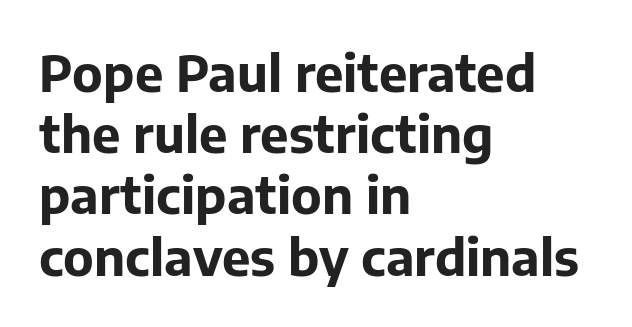
A bare baseline throughout the passage. Tracking here is standard; glyphs follow each other at the usual distance. Think of a printed novel: that variable character pitch is what you see here. Is there any slant? The stems are plumb.
